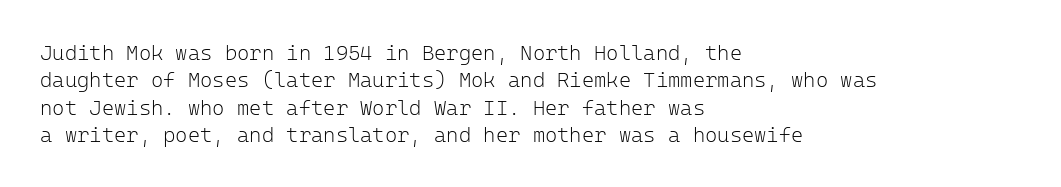
The image shows 21 px text type, upright; set left-aligned, normal line spacing (1.3x), normal letter spacing, not underlined.
